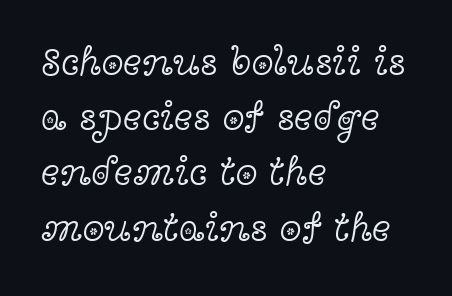
{"serif": "yes", "bold": "no", "weight": "light", "width": "wide", "x_height": "medium", "monospaced": "no", "underline": "no", "align": "left", "line_spacing": "normal", "line_spacing_ratio": 1.38, "letter_spacing": "normal", "letter_spacing_em": 0.0, "glyph_px": 40}
